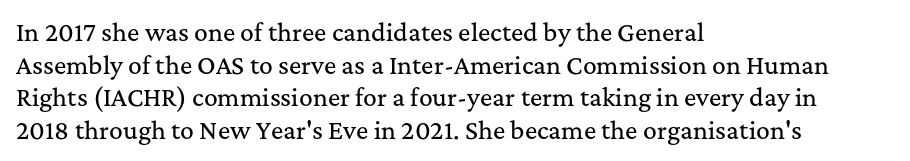
All the whitespace from short lines collects on the right. Standard letterfit; no display-style spreading of the glyphs. The area under the type is left untouched. Characters remain perfectly vertical along every line. If you measured baseline to baseline, you'd find a middling distance.
